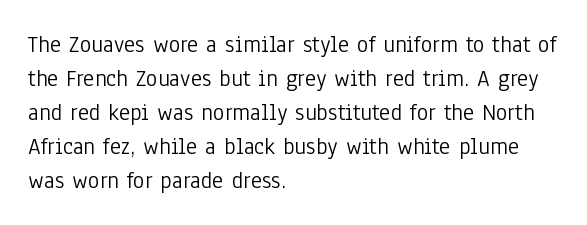
The image shows 24 px text type, upright; set left-aligned, normal line spacing (1.42x), normal letter spacing, not underlined.
